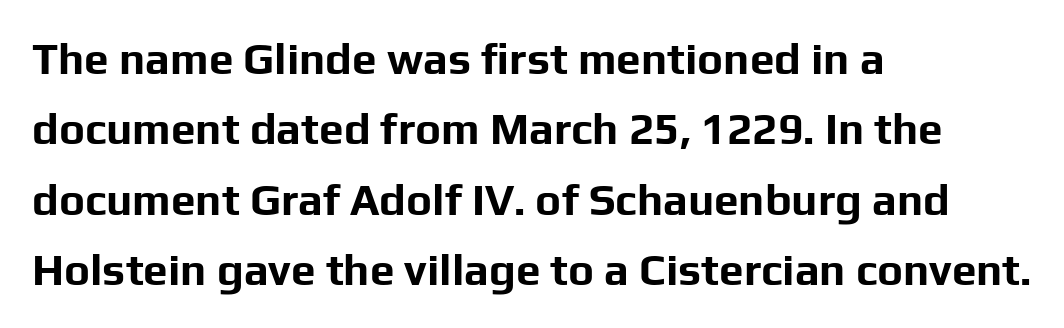
The image shows 44 px bold sans-serif type, upright; set left-aligned, normal line spacing (1.6x), normal letter spacing, not underlined; low stroke contrast and a medium x-height.
